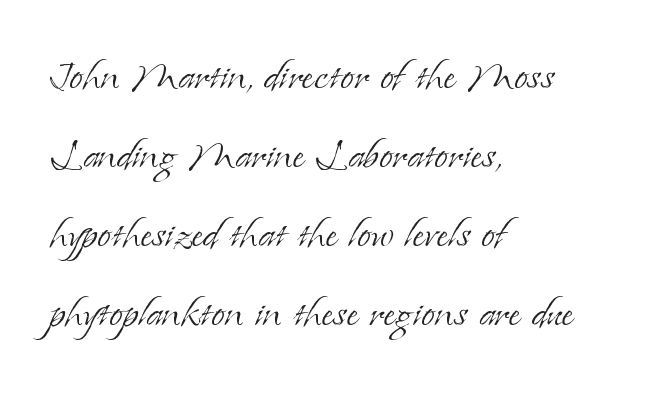
{"serif": "yes", "bold": "no", "weight": "light", "width": "normal", "stroke_contrast": "low", "x_height": "small", "monospaced": "no", "underline": "no", "align": "left", "line_spacing": "normal", "line_spacing_ratio": 1.58, "letter_spacing": "normal", "letter_spacing_em": 0.0, "glyph_px": 50}
